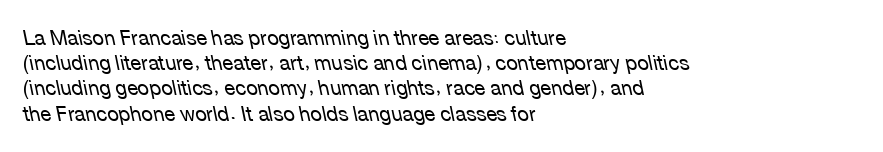
{"italic": "yes", "lean": "left", "slant_degrees": 12, "bold": "no", "underline": "no", "align": "left", "line_spacing": "normal", "line_spacing_ratio": 1.26, "letter_spacing": "normal", "letter_spacing_em": 0.0, "glyph_px": 20}
